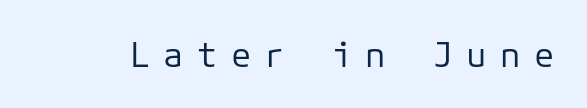
{"serif": "no", "italic": "no", "bold": "no", "weight": "regular", "width": "normal", "stroke_contrast": "low", "x_height": "medium", "underline": "no", "letter_spacing": "wide", "letter_spacing_em": 0.39, "glyph_px": 34}
